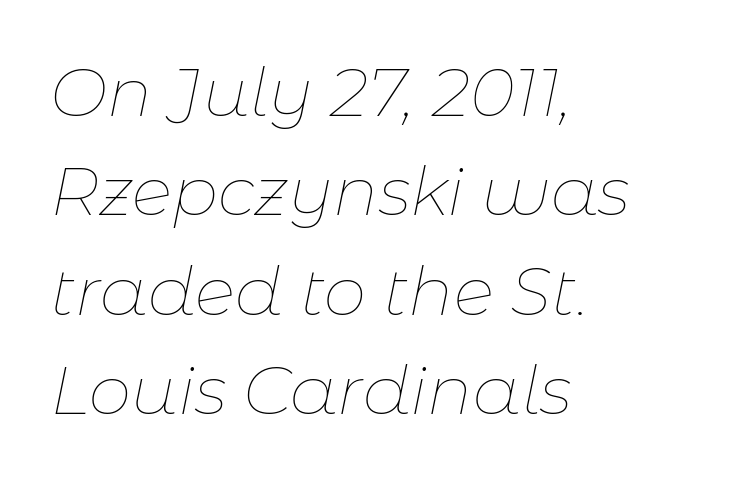
You can tell it's italic because the verticals aren't actually vertical. A typesetter would call this zero additional tracking. The lines are quadded left. One glance says typical: line gaps are just what's usual. Weight class: somewhere from thin through regular. Think of a printed novel: that variable character pitch is what you see here.
